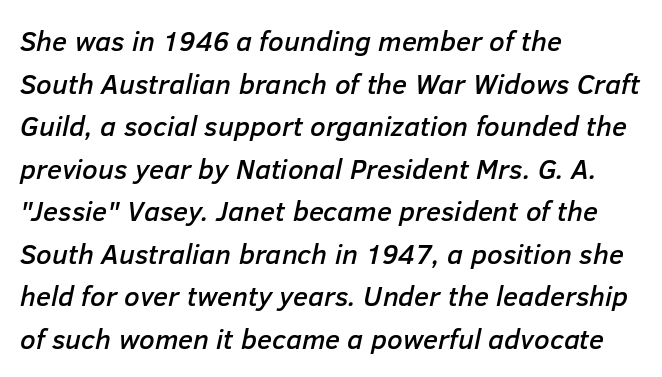
Nothing unusual about the tracking: characters are spaced as the font intends. No word sits above an underline. This is oblique type, the kind used for emphasis or titles. Is this a fixed-width face? No — the glyphs have proportional, varying widths. Typeset ragged right — the left edge is the straight one.
